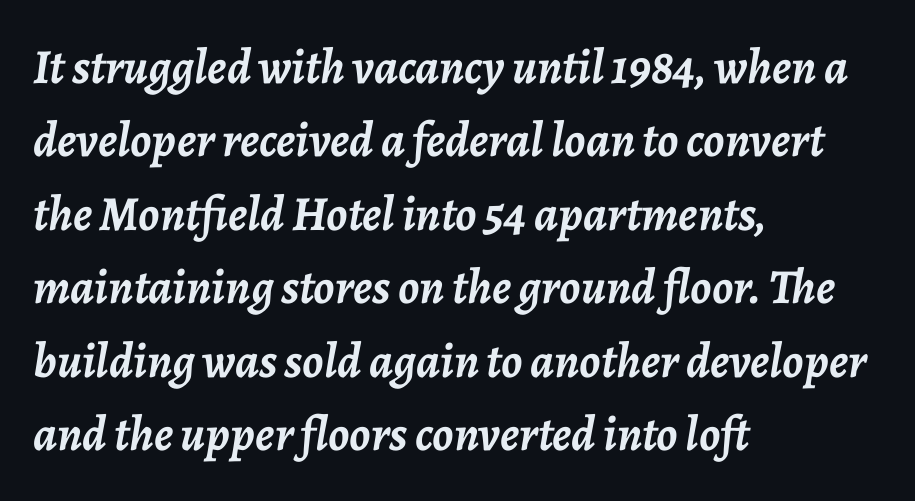
Quick note: underline off. Honestly, the letter spacing is just normal — you wouldn't notice it. The letters advance in unequal steps, a hallmark of proportional type. The rendering anchors every line to the left-hand side. Every letter is thick-stroked: bold, no question.
